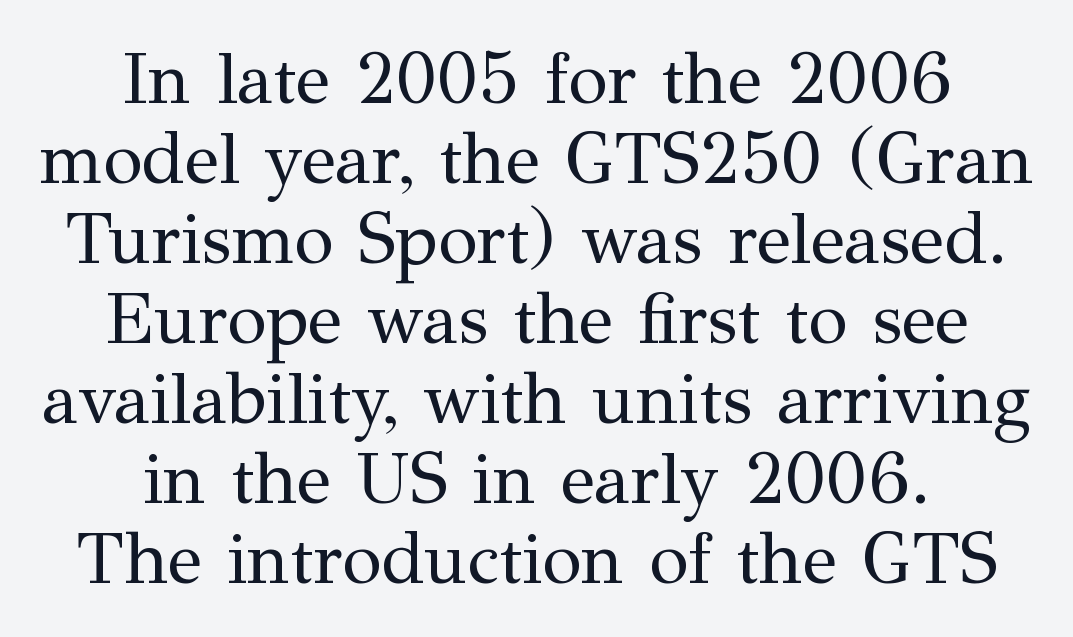
The image shows 72 px regular-weight serif type, upright; set centered, tight line spacing (1.11x), normal letter spacing, not underlined; medium stroke contrast and a medium x-height.
